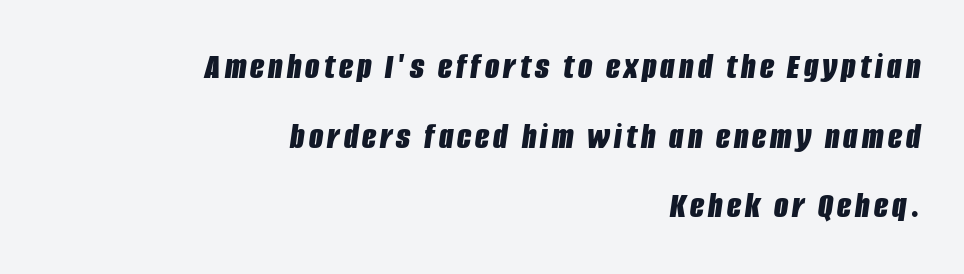
{"italic": "yes", "lean": "right", "slant_degrees": 8, "bold": "yes", "weight": "bold", "width": "condensed", "stroke_contrast": "low", "x_height": "large", "monospaced": "no", "underline": "no", "align": "right", "line_spacing_ratio": 1.88, "glyph_px": 37}
